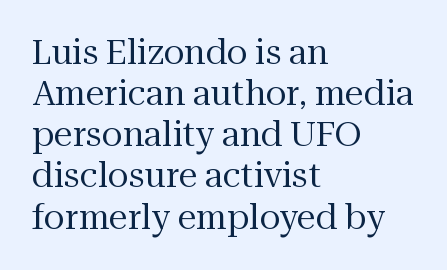
{"serif": "yes", "italic": "no", "bold": "no", "weight": "regular", "width": "normal", "stroke_contrast": "medium", "x_height": "medium", "monospaced": "no", "underline": "no", "align": "left", "line_spacing_ratio": 1.21, "letter_spacing": "normal", "letter_spacing_em": 0.0, "glyph_px": 34}
